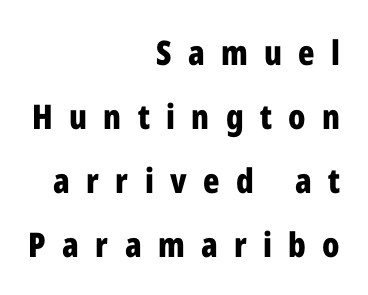
{"serif": "no", "italic": "no", "bold": "yes", "weight": "bold", "width": "condensed", "stroke_contrast": "low", "x_height": "medium", "monospaced": "no", "underline": "no", "align": "right", "line_spacing_ratio": 1.88, "letter_spacing": "wide", "letter_spacing_em": 0.48, "glyph_px": 34}
